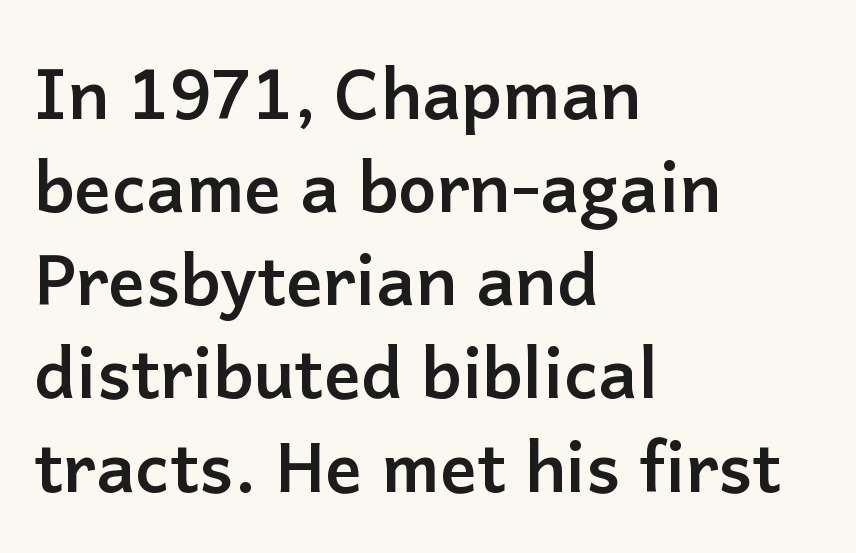
{"serif": "no", "italic": "no", "bold": "yes", "weight": "semibold", "width": "normal", "stroke_contrast": "low", "x_height": "medium", "monospaced": "no", "underline": "no", "align": "left", "line_spacing": "normal", "line_spacing_ratio": 1.35, "letter_spacing": "normal", "letter_spacing_em": 0.0, "glyph_px": 69}
